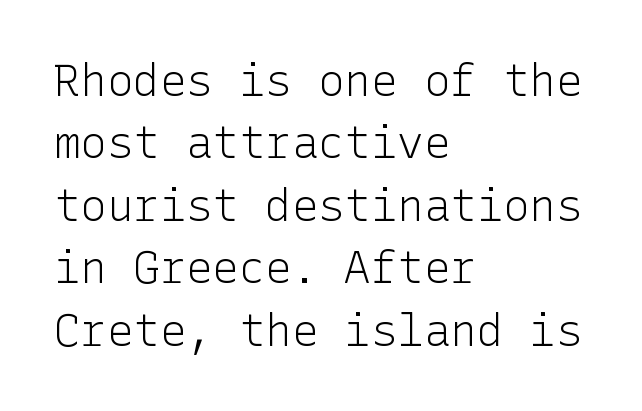
The image shows 44 px light sans-serif type, upright; set left-aligned, normal line spacing (1.42x), normal letter spacing, not underlined; low stroke contrast and a medium x-height.
